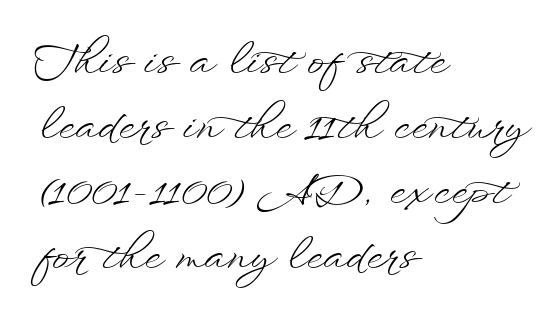
The image shows 42 px light, wide type; set left-aligned, normal line spacing (1.55x), normal letter spacing, not underlined; low stroke contrast and a small x-height.
